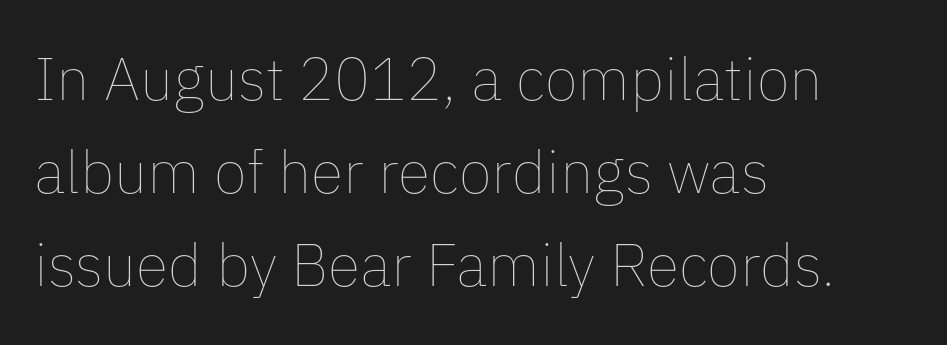
The image shows 60 px thin type, upright; set left-aligned, normal line spacing (1.55x), normal letter spacing, not underlined; low stroke contrast and a medium x-height.
